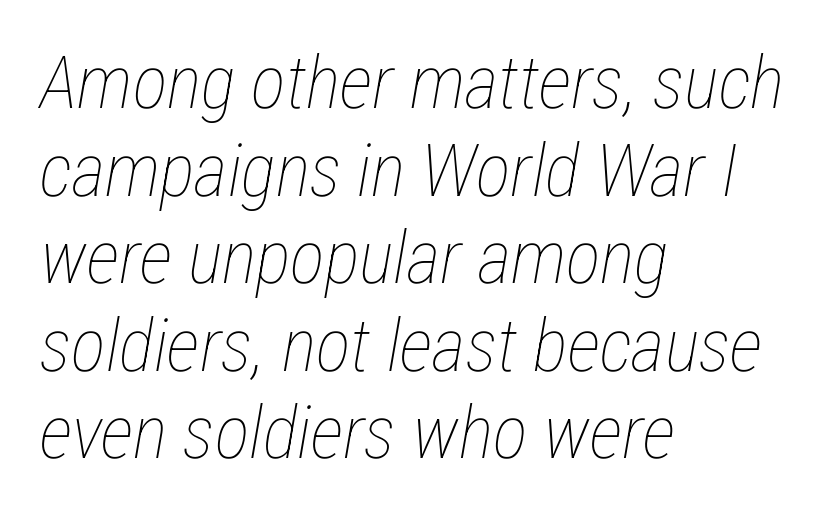
Q: Is the text bold? A: No.
Q: Is the text italic (slanted)? A: Yes, it leans right by about 12 degrees.
Q: Is the text underlined? A: No.
Q: How is the paragraph aligned? A: Left-aligned.
Q: Is the spacing between letters normal or unusually wide? A: Normal.
Q: Width (condensed, normal, or wide)? A: Condensed.
Q: Stroke contrast? A: Low.
Q: x-height? A: Medium.
Q: Monospaced? A: No.
